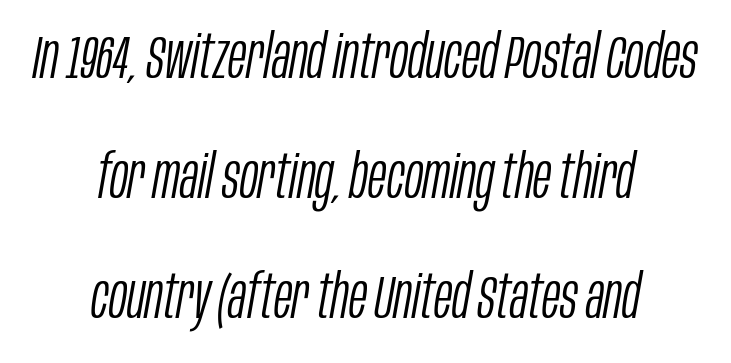
Q: Is the text bold? A: No.
Q: Is the text italic (slanted)? A: Yes, it leans right by about 10 degrees.
Q: Is the text underlined? A: No.
Q: How is the paragraph aligned? A: Centered.
Q: Is the spacing between letters normal or unusually wide? A: Normal.
Q: Is the spacing between lines tight, normal or loose? A: Loose.
Q: Width (condensed, normal, or wide)? A: Condensed.
Q: Stroke contrast? A: Low.
Q: x-height? A: Large.
Q: Monospaced? A: No.
